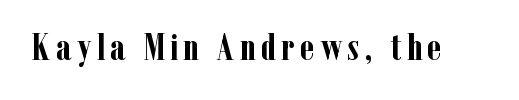
{"serif": "yes", "italic": "no", "bold": "yes", "weight": "semibold", "width": "condensed", "stroke_contrast": "low", "x_height": "medium", "monospaced": "no", "underline": "no", "glyph_px": 37}
